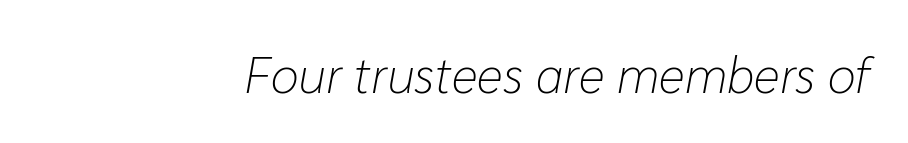
Characters are canted at an angle relative to the baseline's perpendicular. Looks like regular typesetting: each glyph gets only the width it needs. Vertical stems look standard width or narrower in stroke. You could call the tracking neutral — neither tight nor loose. The words here are not underlined.
